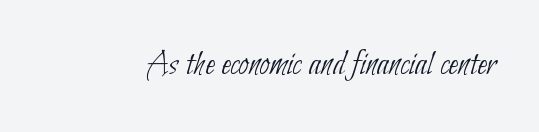
Q: Is the text bold? A: No.
Q: Is the typeface a serif or a sans-serif typeface? A: Sans-serif.
Q: Is the text underlined? A: No.
Q: Is the spacing between letters normal or unusually wide? A: Normal.
Q: Width (condensed, normal, or wide)? A: Condensed.
Q: Stroke contrast? A: Low.
Q: x-height? A: Small.
Q: Monospaced? A: No.
